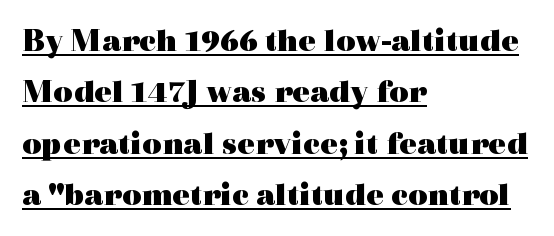
The image shows 33 px heavy, wide serif type, upright; set left-aligned, normal line spacing (1.56x), normal letter spacing, underlined; a medium x-height.
